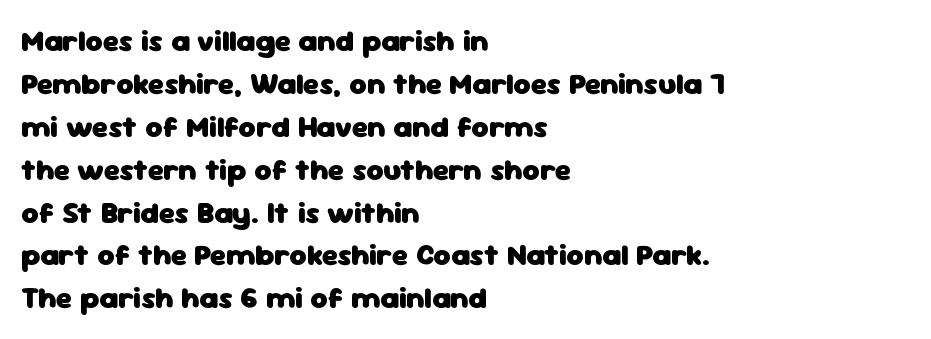
The image shows 30 px heavy sans-serif type, upright; set left-aligned, normal line spacing (1.43x), normal letter spacing, not underlined; low stroke contrast and a medium x-height.
